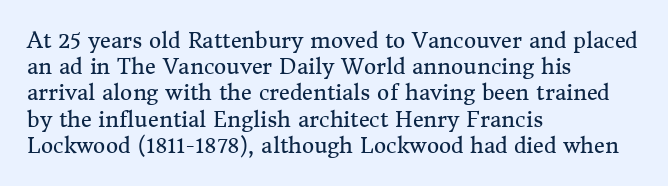
{"italic": "no", "bold": "no", "underline": "no", "align": "left", "line_spacing": "normal", "line_spacing_ratio": 1.25, "letter_spacing": "normal", "letter_spacing_em": 0.0, "glyph_px": 21}
